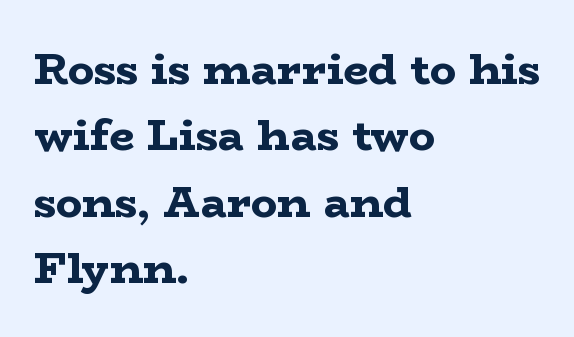
{"serif": "yes", "italic": "no", "bold": "yes", "weight": "bold", "width": "wide", "stroke_contrast": "low", "x_height": "medium", "monospaced": "no", "underline": "no", "align": "left", "line_spacing": "normal", "line_spacing_ratio": 1.51, "letter_spacing": "normal", "letter_spacing_em": 0.0, "glyph_px": 44}
